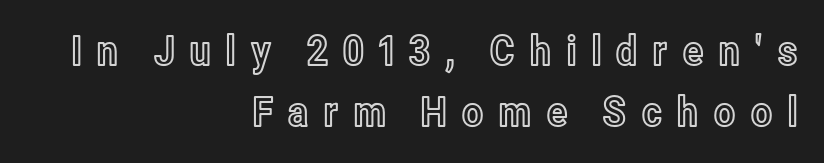
{"italic": "no", "width": "condensed", "x_height": "medium", "monospaced": "no", "underline": "no", "align": "right", "line_spacing": "normal", "line_spacing_ratio": 1.5, "letter_spacing": "wide", "letter_spacing_em": 0.33, "glyph_px": 41}
